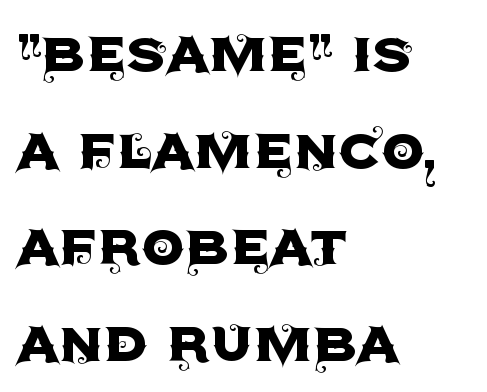
{"serif": "no", "italic": "no", "width": "normal", "x_height": "large", "monospaced": "no", "underline": "no", "align": "left", "line_spacing": "normal", "line_spacing_ratio": 1.4, "letter_spacing": "normal", "letter_spacing_em": 0.0, "glyph_px": 69}
